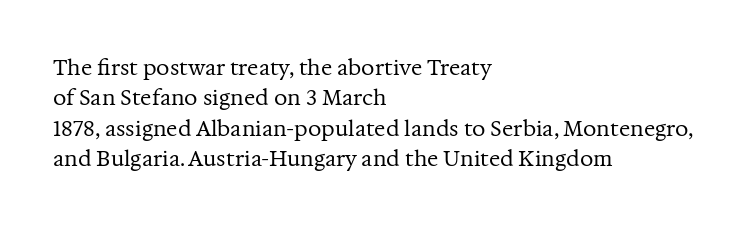
Q: Is the text bold? A: No.
Q: Is the text italic (slanted)? A: No, it is upright.
Q: Is the text underlined? A: No.
Q: How is the paragraph aligned? A: Left-aligned.
Q: Is the spacing between letters normal or unusually wide? A: Normal.
Q: Is the spacing between lines tight, normal or loose? A: Normal.
